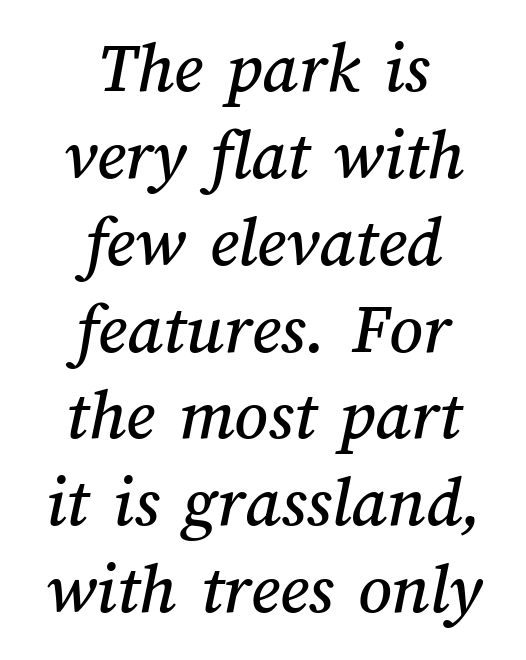
{"width": "normal", "stroke_contrast": "medium", "x_height": "medium", "monospaced": "no", "underline": "no", "align": "center", "line_spacing_ratio": 1.19, "letter_spacing": "normal", "letter_spacing_em": 0.0, "glyph_px": 73}
